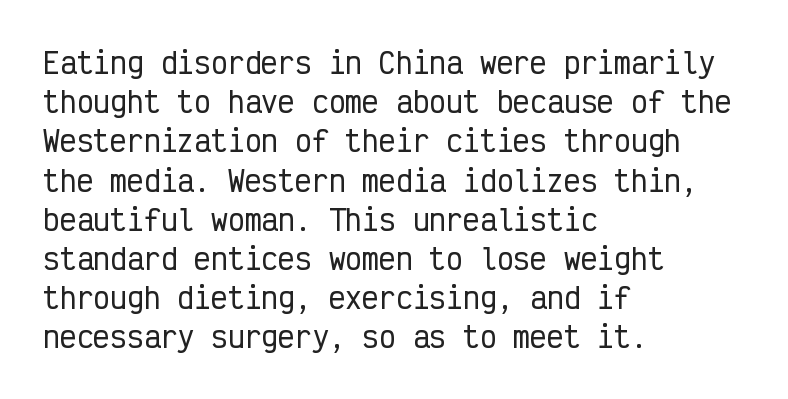
Students, observe: this is what conventionally led text looks like. Think of a typewriter: that constant character pitch is what you see here. Here the glyphs are tracked normally, forming tight word shapes. Characters remain perfectly vertical along every line. These lines are composed in type without serifs.
